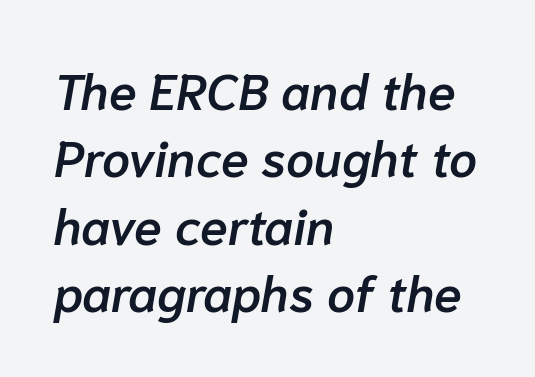
These lines were composed using italics. Each letter keeps its own natural width here, so spacing adapts to shape. Line beginnings align vertically; line endings do not. Here the glyphs are tracked normally, forming tight word shapes. Summary of vertical rhythm: regular, with standard interline spacing. Underlining? Definitely not there.
